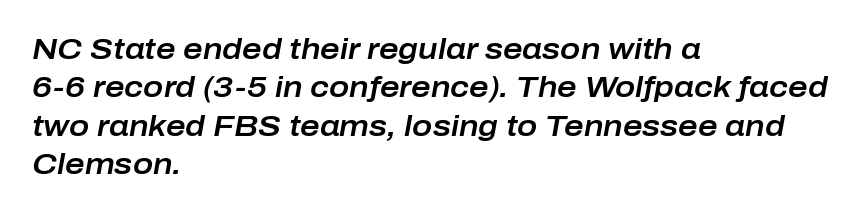
Q: Is the text italic (slanted)? A: Yes, it leans right by about 10 degrees.
Q: Is the text underlined? A: No.
Q: How is the paragraph aligned? A: Left-aligned.
Q: Is the spacing between letters normal or unusually wide? A: Normal.
Q: Is the spacing between lines tight, normal or loose? A: Normal.
Q: Width (condensed, normal, or wide)? A: Normal.
Q: Stroke contrast? A: Low.
Q: x-height? A: Medium.
Q: Monospaced? A: No.
